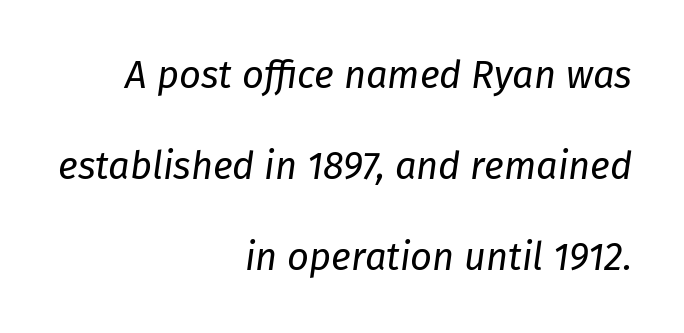
The image shows 38 px regular-weight type, italic (leaning right); set right-aligned, loose line spacing (2.39x), normal letter spacing, not underlined; low stroke contrast and a medium x-height.
